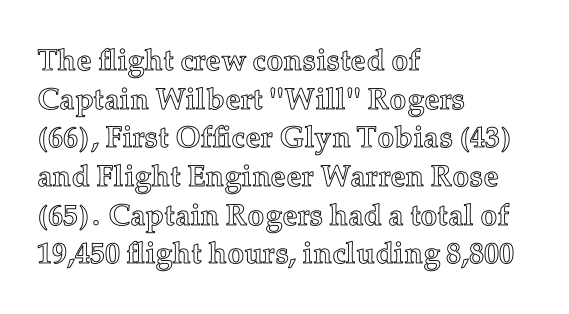
Q: Is the text italic (slanted)? A: No, it is upright.
Q: Is the text underlined? A: No.
Q: How is the paragraph aligned? A: Left-aligned.
Q: Is the spacing between letters normal or unusually wide? A: Normal.
Q: Is the spacing between lines tight, normal or loose? A: Normal.
Q: Width (condensed, normal, or wide)? A: Normal.
Q: x-height? A: Medium.
Q: Monospaced? A: No.
